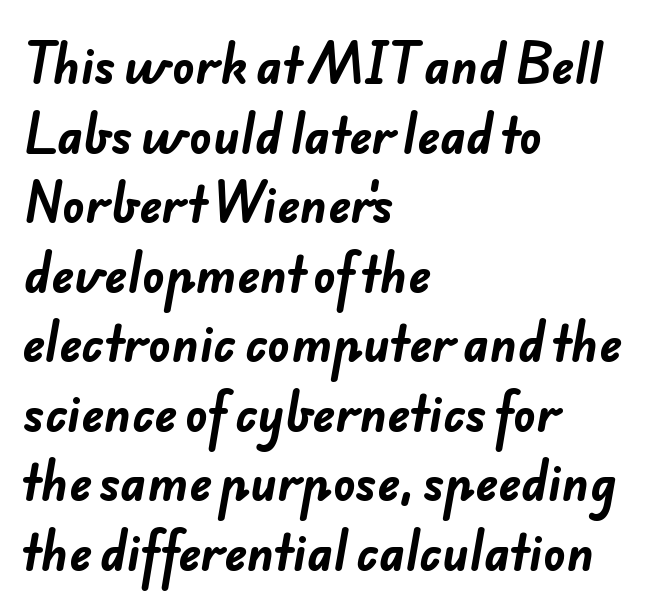
What kind of face is this? One without serifs — a sans. These lines carry a lot of weight — the face is fully bold. Leading matches the norm, producing a regular column. The compositor pushed each line to the left boundary. Descender tails drop into unmarked territory. The line texture is even and compact thanks to regular tracking.
